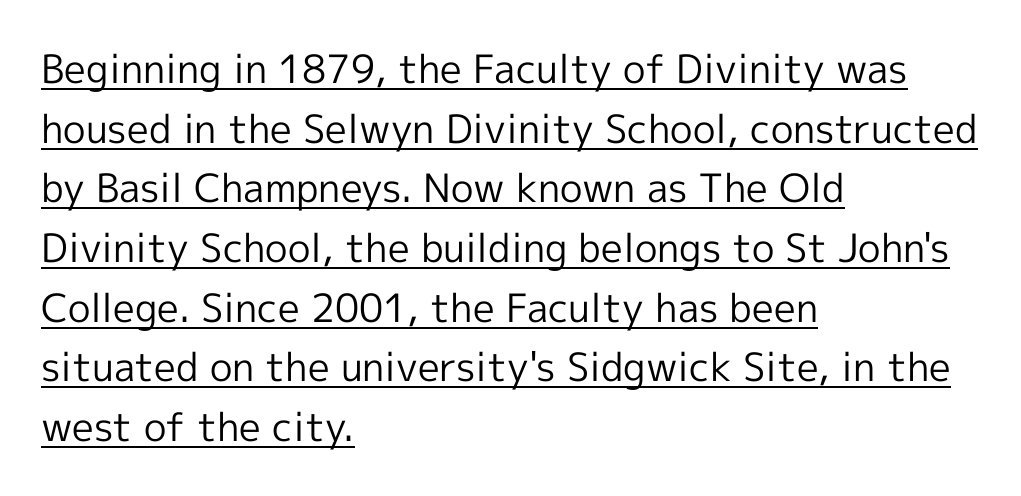
This rendering leaves character spacing at its baseline value. Is there an underline? Yes — a line sits under the letters. Leftover space on each line is placed entirely after the last word. Unbolded letterforms with no extra heft. This rendering employs a face without finishing strokes, i.e., a sans-serif.
